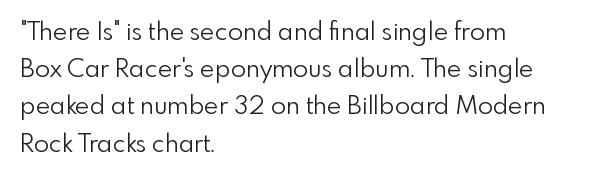
Q: Is the text bold? A: No.
Q: Is the text italic (slanted)? A: No, it is upright.
Q: Is the text underlined? A: No.
Q: How is the paragraph aligned? A: Left-aligned.
Q: Is the spacing between letters normal or unusually wide? A: Normal.
Q: Is the spacing between lines tight, normal or loose? A: Normal.
